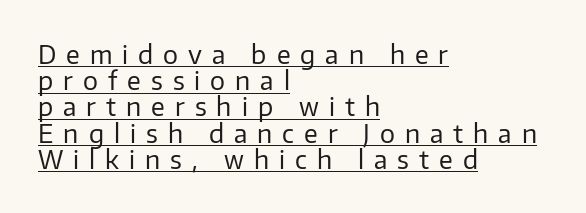
{"italic": "no", "bold": "no", "underline": "yes", "align": "left", "line_spacing": "tight", "line_spacing_ratio": 1.05, "letter_spacing": "wide", "letter_spacing_em": 0.4, "glyph_px": 25}
